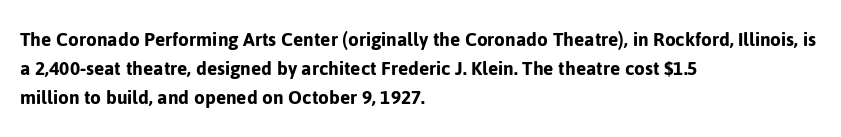
{"italic": "no", "underline": "no", "align": "left", "line_spacing": "normal", "line_spacing_ratio": 1.32, "letter_spacing": "normal", "letter_spacing_em": 0.0, "glyph_px": 22}
